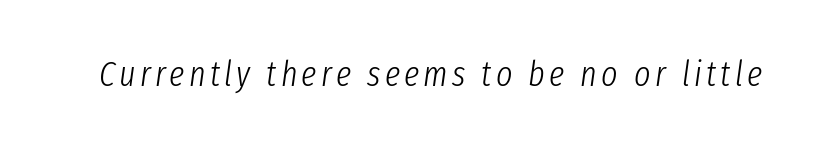
Q: Is the text bold? A: No.
Q: Is the text italic (slanted)? A: Yes, it leans right by about 8 degrees.
Q: Is the text underlined? A: No.
Q: Width (condensed, normal, or wide)? A: Condensed.
Q: Stroke contrast? A: Low.
Q: x-height? A: Medium.
Q: Monospaced? A: No.
